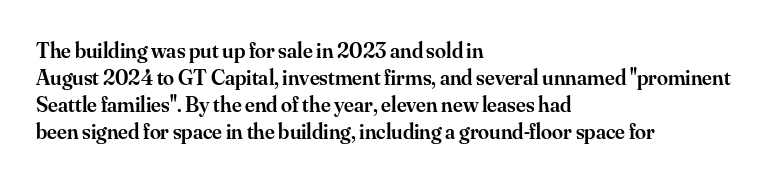
{"italic": "no", "bold": "semi", "underline": "no", "align": "left", "line_spacing_ratio": 1.23, "letter_spacing": "normal", "letter_spacing_em": 0.0, "glyph_px": 22}
